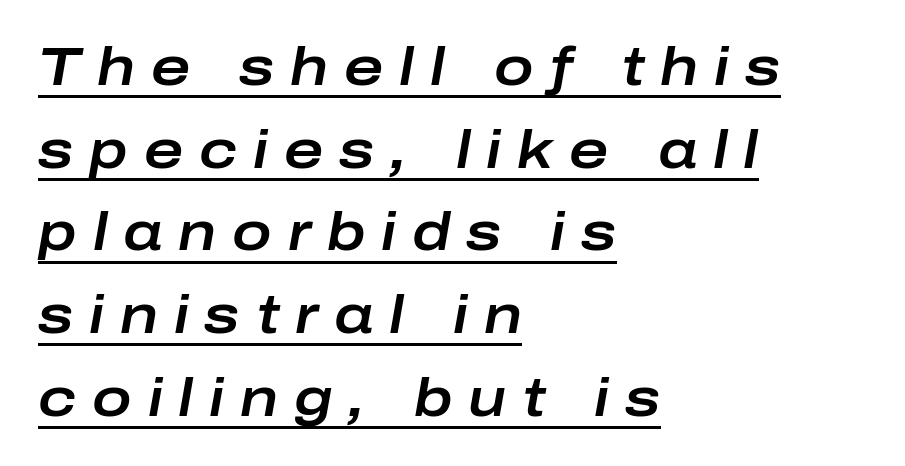
The paragraph has a hard left edge and a soft right edge. This sample uses an oblique cut, with every glyph tilted off the vertical. Honestly, the underline is the first thing you notice here. Varying glyph widths throughout — classic text-font behaviour. Successive baselines arrive at the customary interval.
